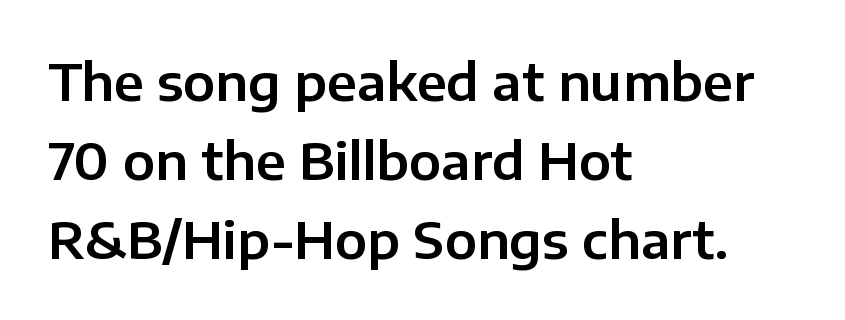
The type is set solid horizontally, with unmodified tracking. Serif or sans? Sans — the stroke terminals are bare. Words float on clear page, feet unadorned. In CSS terms this would be text-align: left. The face used here is proportionally spaced, like ordinary book or web type. Vertical spacing — default.
